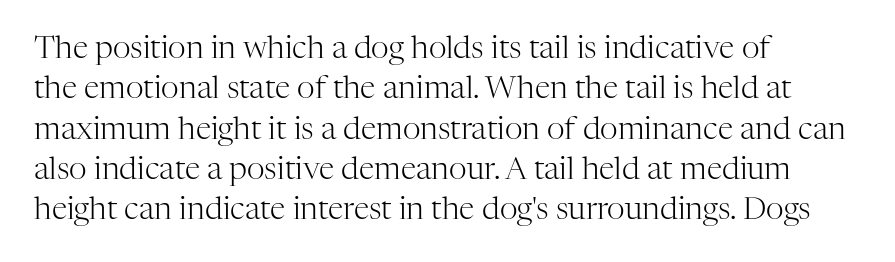
Heaviness? Minimal to ordinary, like unemphasized prose. Casual observation: everything's shoved over to the left. The axis of the letterforms is exactly vertical. Think of a printed novel: that variable character pitch is what you see here. The passage shown has conventional tracking throughout.
